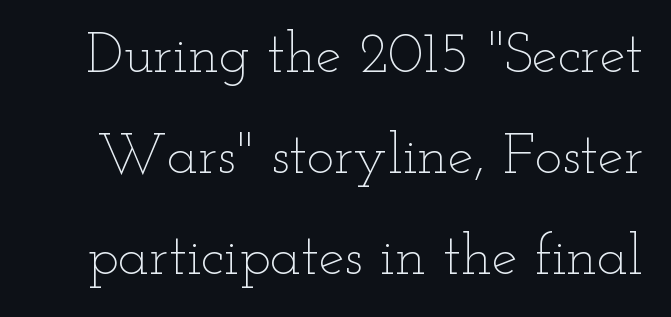
Spacing verdict: proportional, widths tailored to each character. Rule under the text: the space is simply empty. You could call the tracking neutral — neither tight nor loose. A quiet, ordinary-to-light weight characterises the typeface. When letters stand straight like this, we call the style roman or upright.
